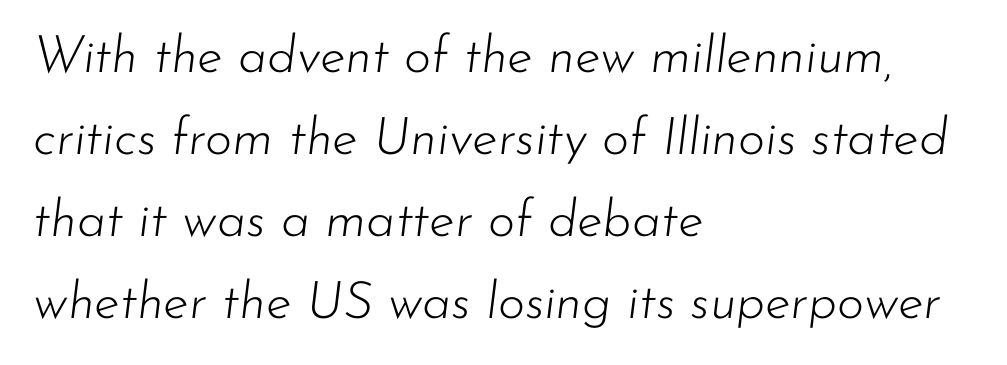
Q: Is the text bold? A: No.
Q: Is the text italic (slanted)? A: Yes, it leans right by about 7 degrees.
Q: Is the text underlined? A: No.
Q: How is the paragraph aligned? A: Left-aligned.
Q: Is the spacing between letters normal or unusually wide? A: Normal.
Q: Is the spacing between lines tight, normal or loose? A: Normal.
Q: Width (condensed, normal, or wide)? A: Normal.
Q: Stroke contrast? A: Low.
Q: x-height? A: Small.
Q: Monospaced? A: No.
